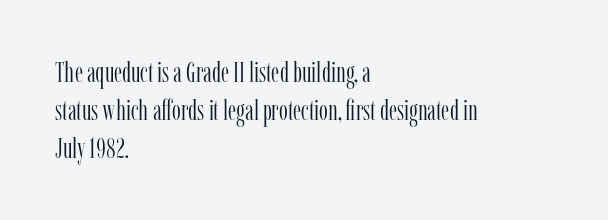
{"serif": "yes", "italic": "no", "bold": "no", "weight": "light", "width": "condensed", "stroke_contrast": "low", "x_height": "medium", "monospaced": "no", "underline": "no", "align": "left", "line_spacing": "normal", "line_spacing_ratio": 1.35, "letter_spacing": "normal", "letter_spacing_em": 0.0, "glyph_px": 28}
